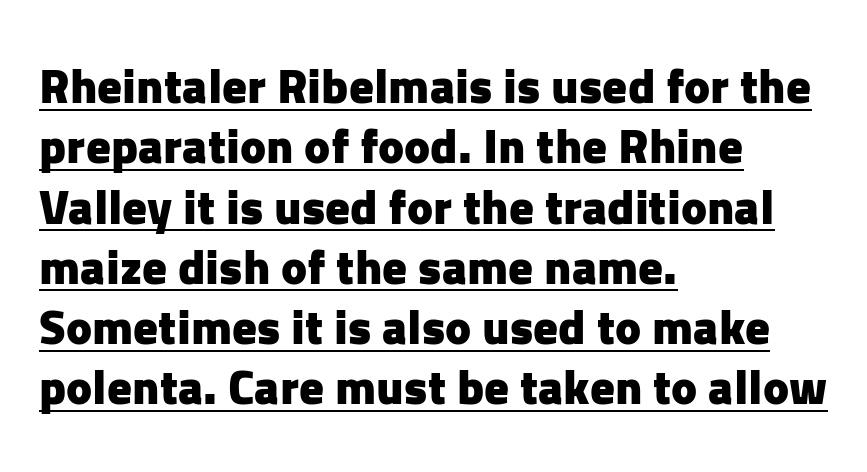
Q: Is the text bold? A: Yes.
Q: Is the text italic (slanted)? A: No, it is upright.
Q: Is the typeface a serif or a sans-serif typeface? A: Sans-serif.
Q: Is the text underlined? A: Yes.
Q: How is the paragraph aligned? A: Left-aligned.
Q: Is the spacing between letters normal or unusually wide? A: Normal.
Q: Width (condensed, normal, or wide)? A: Normal.
Q: Stroke contrast? A: Low.
Q: x-height? A: Medium.
Q: Monospaced? A: No.
